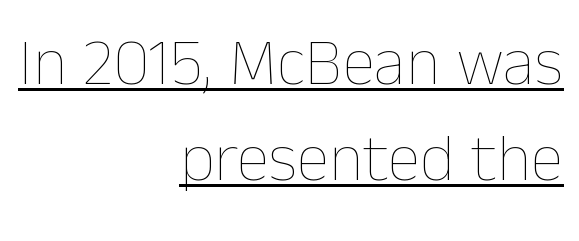
The image shows 67 px thin type, upright; set right-aligned, normal line spacing (1.44x), normal letter spacing, underlined; low stroke contrast and a medium x-height.
